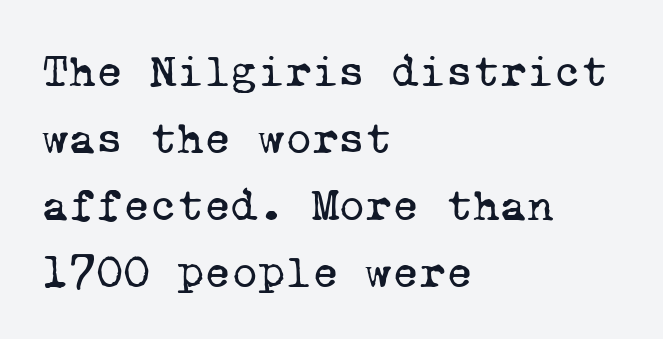
{"serif": "yes", "bold": "no", "weight": "regular", "width": "normal", "stroke_contrast": "low", "x_height": "medium", "monospaced": "yes", "underline": "no", "align": "left", "line_spacing": "normal", "line_spacing_ratio": 1.46, "letter_spacing": "normal", "letter_spacing_em": 0.0, "glyph_px": 46}
